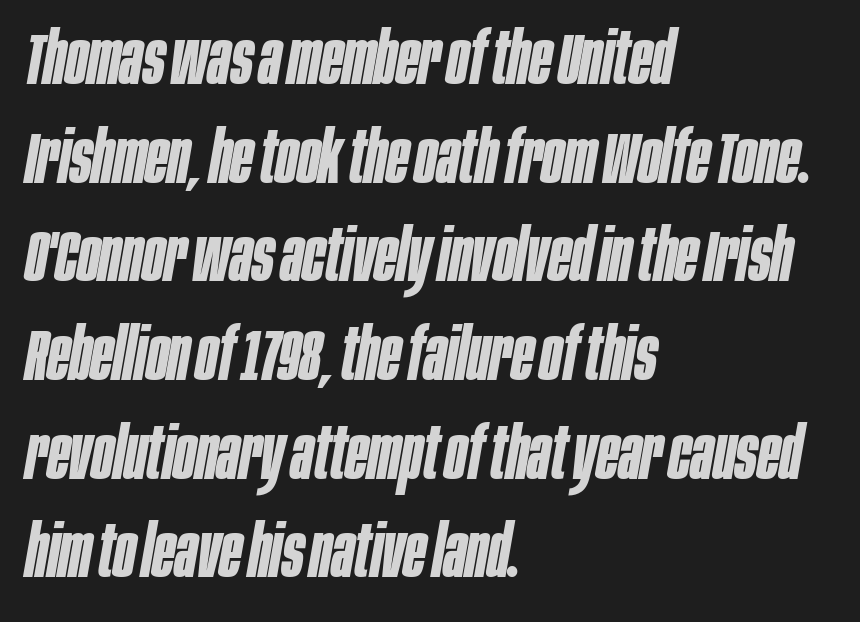
It's the slanting kind of type. Which margin do the lines hug? The left one — the right edge is uneven. Spacing verdict: proportional, widths tailored to each character. The letters sit at their default tracking, neither squeezed nor spread.
